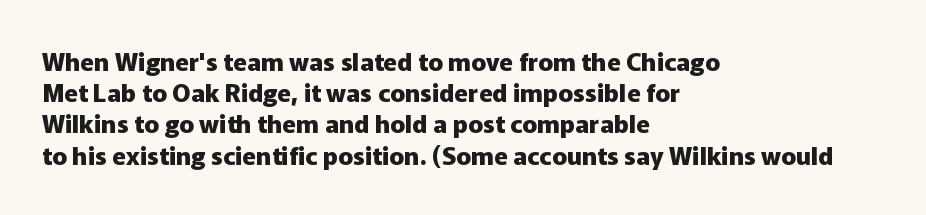
Caption: standard tracking, unaltered. Weight: bold. Line beginnings align vertically; line endings do not. The type sits square on the baseline with zero lean.
